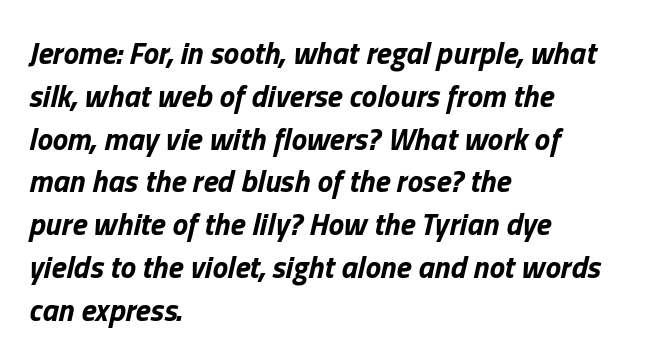
Which margin do the lines hug? The left one — the right edge is uneven. Rendered with sloped, italic letterforms. Students, observe: this is what conventionally led text looks like. The words here are not underlined.
